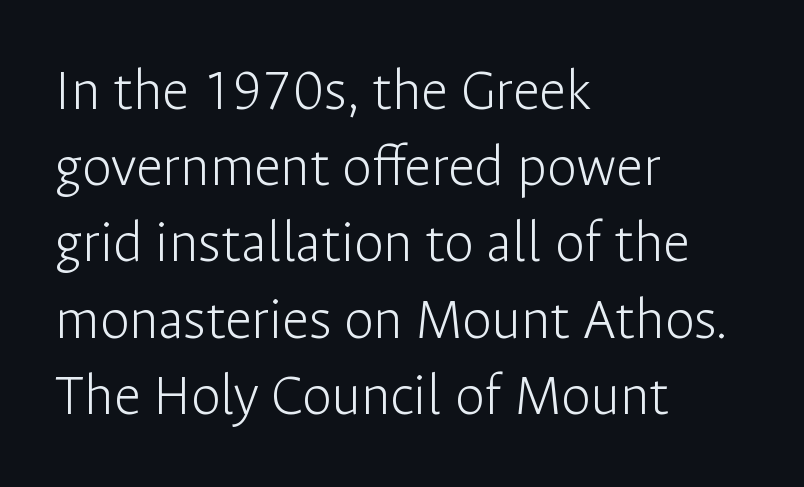
Q: Is the text bold? A: No.
Q: Is the text italic (slanted)? A: No, it is upright.
Q: Is the typeface a serif or a sans-serif typeface? A: Sans-serif.
Q: Is the text underlined? A: No.
Q: How is the paragraph aligned? A: Left-aligned.
Q: Is the spacing between letters normal or unusually wide? A: Normal.
Q: Is the spacing between lines tight, normal or loose? A: Normal.
Q: Width (condensed, normal, or wide)? A: Normal.
Q: Stroke contrast? A: Low.
Q: x-height? A: Medium.
Q: Monospaced? A: No.
